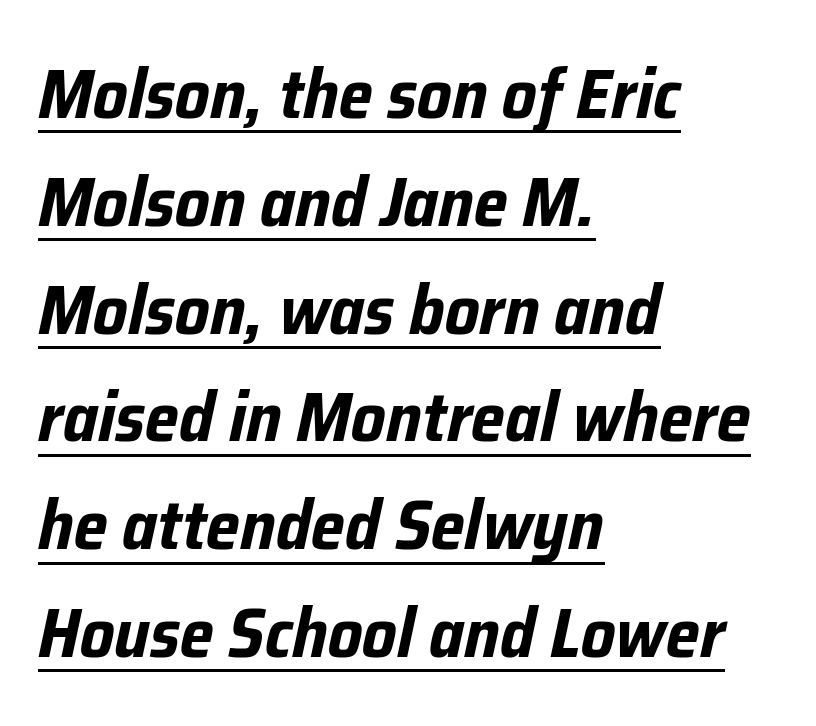
Students, observe: this is what conventionally led text looks like. Layout note: lines flush left. The face used here has the dense, thick strokes of a bold. Does the lettering tilt? It does — this is italic.
